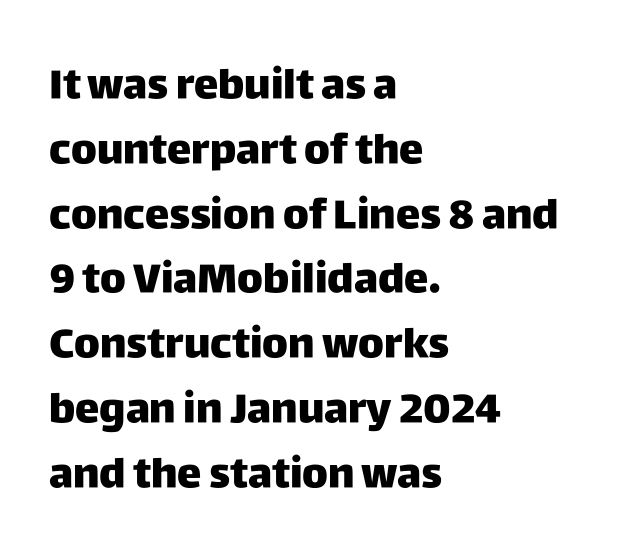
Q: Is the text bold? A: Yes.
Q: Is the text italic (slanted)? A: No, it is upright.
Q: Is the typeface a serif or a sans-serif typeface? A: Sans-serif.
Q: Is the text underlined? A: No.
Q: How is the paragraph aligned? A: Left-aligned.
Q: Is the spacing between letters normal or unusually wide? A: Normal.
Q: Is the spacing between lines tight, normal or loose? A: Normal.
Q: Width (condensed, normal, or wide)? A: Normal.
Q: Stroke contrast? A: Low.
Q: x-height? A: Large.
Q: Monospaced? A: No.
